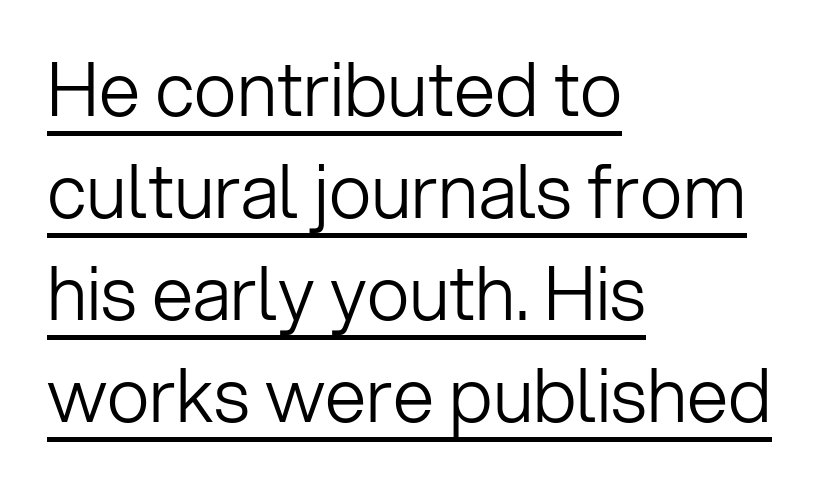
The type is set solid horizontally, with unmodified tracking. Quick note: interline space is typical. Each letter keeps its own natural width here, so spacing adapts to shape. The characters are drawn with everyday or finer stroke widths. To sum up the face: it is a sans, with no serifs.
